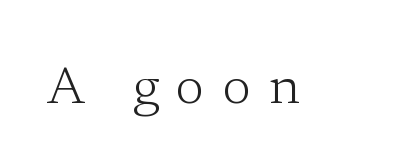
Unbolded letterforms with no extra heft. The font's upright variant was chosen for this text. Plain, unruled lines of type. The designer went with a serif here, giving each stem small feet. Does extra space separate the letters? Yes, quite a lot of it.
